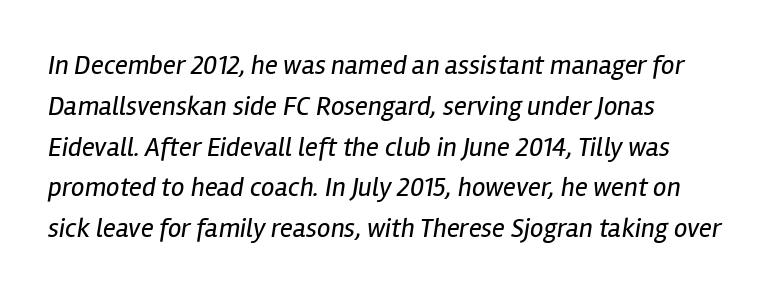
The image shows 27 px text type, italic (leaning right); set left-aligned, normal line spacing (1.51x), normal letter spacing, not underlined.
